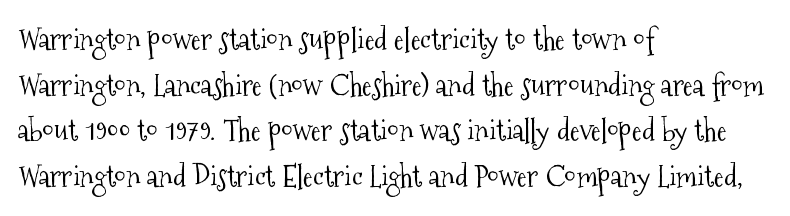
The image shows 30 px light, condensed serif type, upright; set left-aligned, normal line spacing (1.52x), normal letter spacing, not underlined; medium stroke contrast and a medium x-height.
